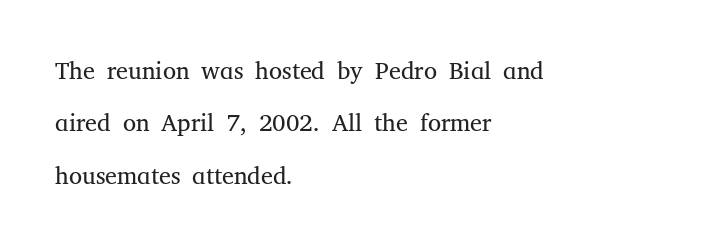
Q: Is the text bold? A: No.
Q: Is the text italic (slanted)? A: No, it is upright.
Q: Is the text underlined? A: No.
Q: How is the paragraph aligned? A: Left-aligned.
Q: Is the spacing between letters normal or unusually wide? A: Normal.
Q: Is the spacing between lines tight, normal or loose? A: Loose.
